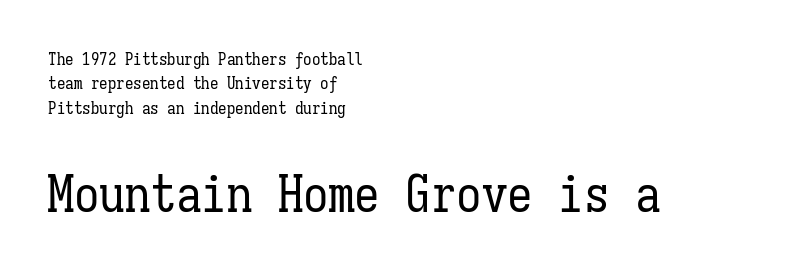
The more generous point size was reserved for the lower chunk. Is the block centered? No — it sits flush against the left margin. Leading: standard. The rendering uses typewriter-style spacing with identical character cells. Posture: straight, roman, zero tilt. The gap between lines stays unmarked.
